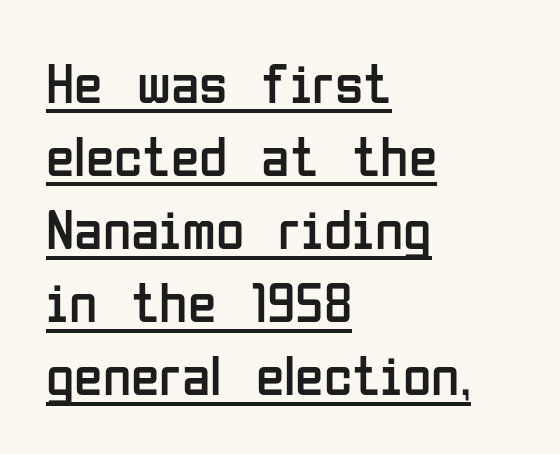
{"serif": "no", "italic": "no", "bold": "no", "weight": "regular", "width": "condensed", "stroke_contrast": "low", "x_height": "medium", "monospaced": "no", "underline": "yes", "align": "left", "line_spacing": "normal", "line_spacing_ratio": 1.26, "letter_spacing": "normal", "letter_spacing_em": 0.0, "glyph_px": 58}
